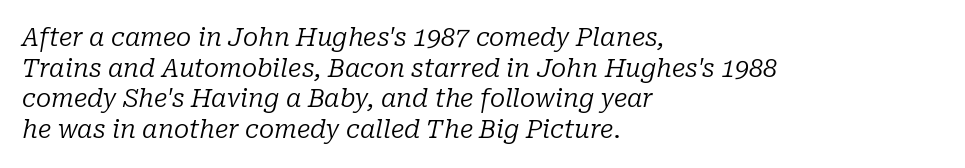
Observe the ordinary spacing: letters are neighbours, not strangers. Any mark beneath the type? The region is blank. Visually the block forms a straight wall on the left and a jagged coastline on the right. The specimen reads as italic at a glance. Compared with a typical body face, this is equally light or lighter still.
